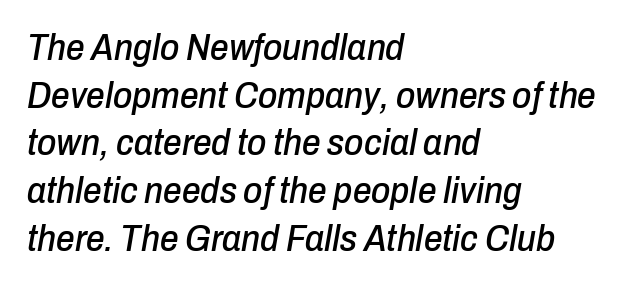
Q: Is the text italic (slanted)? A: Yes, it leans right by about 10 degrees.
Q: Is the text underlined? A: No.
Q: How is the paragraph aligned? A: Left-aligned.
Q: Is the spacing between letters normal or unusually wide? A: Normal.
Q: Is the spacing between lines tight, normal or loose? A: Normal.
Q: Width (condensed, normal, or wide)? A: Condensed.
Q: Stroke contrast? A: Low.
Q: x-height? A: Medium.
Q: Monospaced? A: No.
